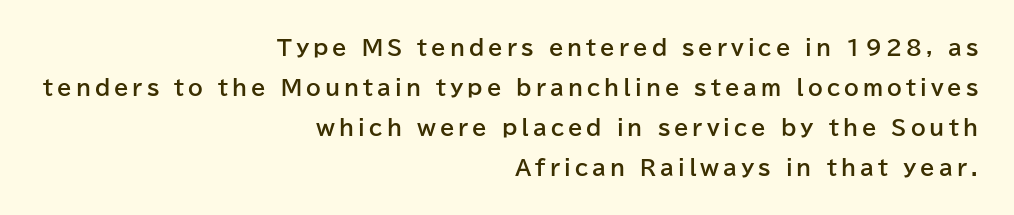
{"italic": "no", "bold": "yes", "underline": "no", "align": "right", "line_spacing": "loose", "line_spacing_ratio": 1.91, "glyph_px": 21}
